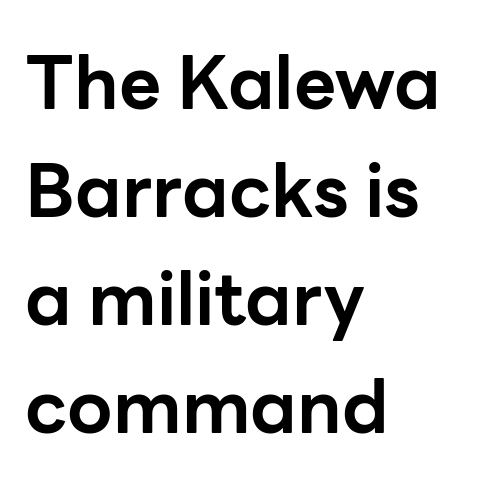
Q: Is the text bold? A: Yes.
Q: Is the text italic (slanted)? A: No, it is upright.
Q: Is the typeface a serif or a sans-serif typeface? A: Sans-serif.
Q: Is the text underlined? A: No.
Q: How is the paragraph aligned? A: Left-aligned.
Q: Is the spacing between letters normal or unusually wide? A: Normal.
Q: Is the spacing between lines tight, normal or loose? A: Normal.
Q: Width (condensed, normal, or wide)? A: Normal.
Q: Stroke contrast? A: Low.
Q: x-height? A: Medium.
Q: Monospaced? A: No.
